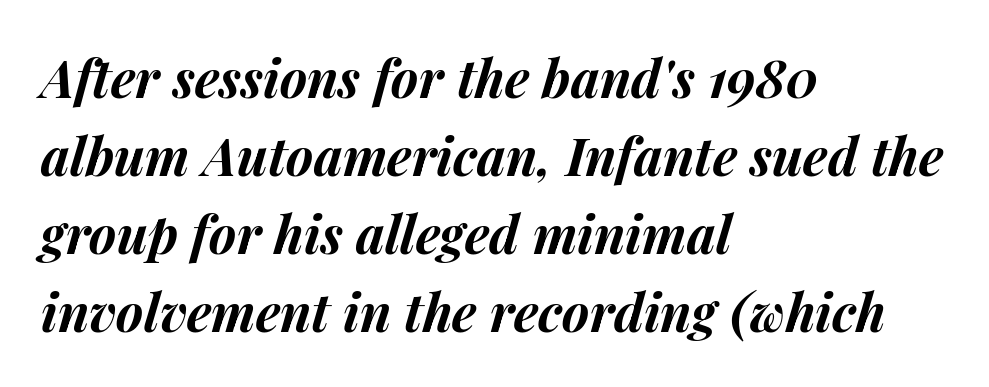
The image shows 52 px bold type, italic (leaning right); set left-aligned, normal line spacing (1.5x), normal letter spacing, not underlined; medium stroke contrast and a medium x-height.
